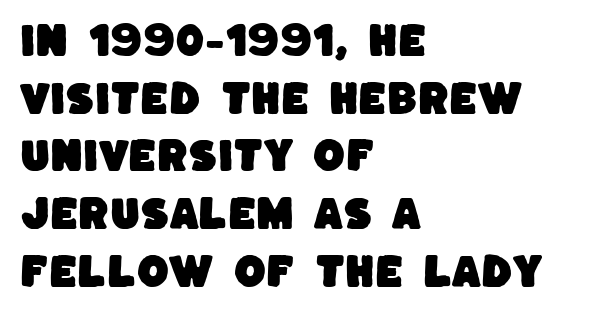
Q: Is the typeface a serif or a sans-serif typeface? A: Sans-serif.
Q: Is the text underlined? A: No.
Q: How is the paragraph aligned? A: Left-aligned.
Q: Is the spacing between letters normal or unusually wide? A: Normal.
Q: Is the spacing between lines tight, normal or loose? A: Normal.
Q: Width (condensed, normal, or wide)? A: Normal.
Q: Stroke contrast? A: Low.
Q: x-height? A: Large.
Q: Monospaced? A: No.
